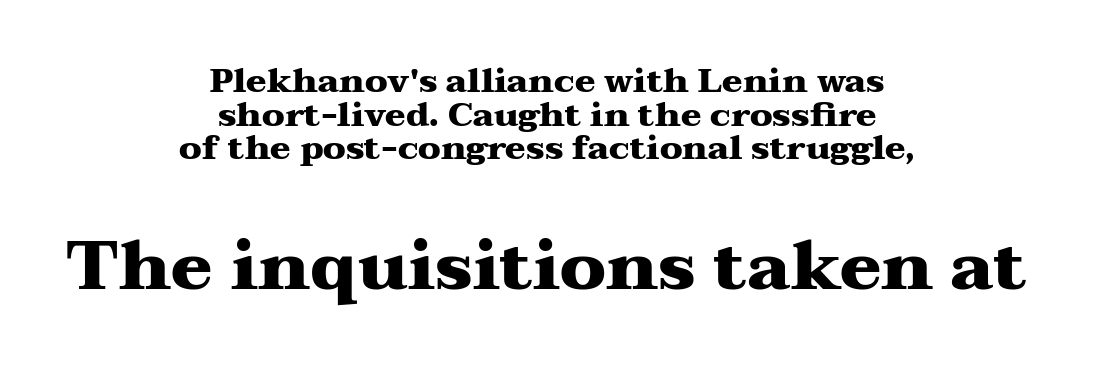
The image shows 69 px heavy, wide serif type, upright; set centered, tight line spacing (0.99x), normal letter spacing, not underlined; the second (bottom) block is 2.03x larger; medium stroke contrast and a medium x-height.
